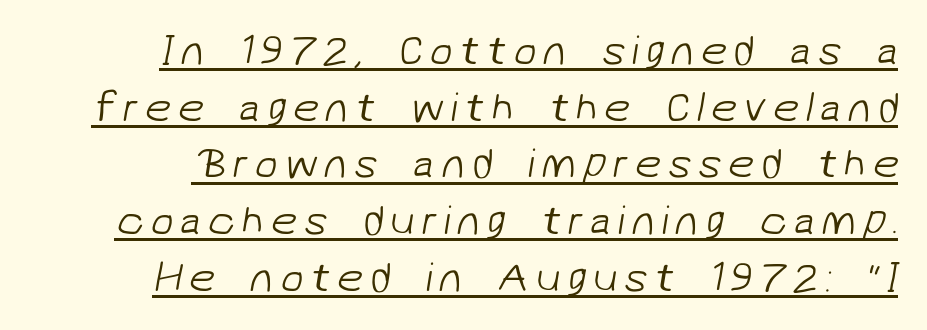
{"serif": "no", "bold": "no", "weight": "light", "width": "normal", "stroke_contrast": "low", "x_height": "medium", "monospaced": "no", "underline": "yes", "line_spacing": "normal", "line_spacing_ratio": 1.35, "glyph_px": 42}
